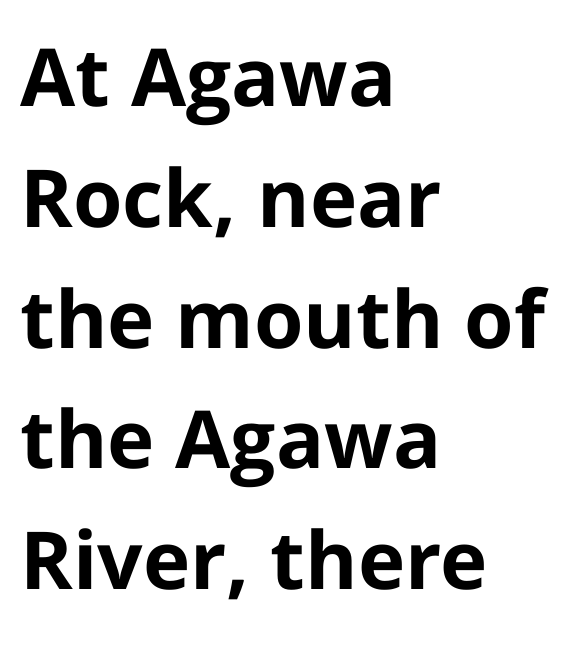
Q: Is the text bold? A: Yes.
Q: Is the text italic (slanted)? A: No, it is upright.
Q: Is the typeface a serif or a sans-serif typeface? A: Sans-serif.
Q: Is the text underlined? A: No.
Q: How is the paragraph aligned? A: Left-aligned.
Q: Is the spacing between letters normal or unusually wide? A: Normal.
Q: Is the spacing between lines tight, normal or loose? A: Normal.
Q: Width (condensed, normal, or wide)? A: Normal.
Q: Stroke contrast? A: Low.
Q: x-height? A: Medium.
Q: Monospaced? A: No.
